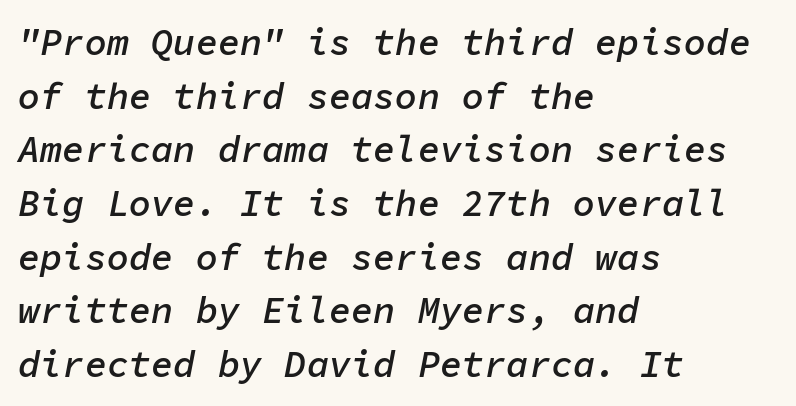
Q: Is the text bold? A: Semi-bold.
Q: Is the text italic (slanted)? A: Yes, it leans right by about 11 degrees.
Q: Is the text underlined? A: No.
Q: How is the paragraph aligned? A: Left-aligned.
Q: Is the spacing between letters normal or unusually wide? A: Normal.
Q: Is the spacing between lines tight, normal or loose? A: Normal.
Q: Width (condensed, normal, or wide)? A: Normal.
Q: Stroke contrast? A: Low.
Q: x-height? A: Medium.
Q: Monospaced? A: Yes.
